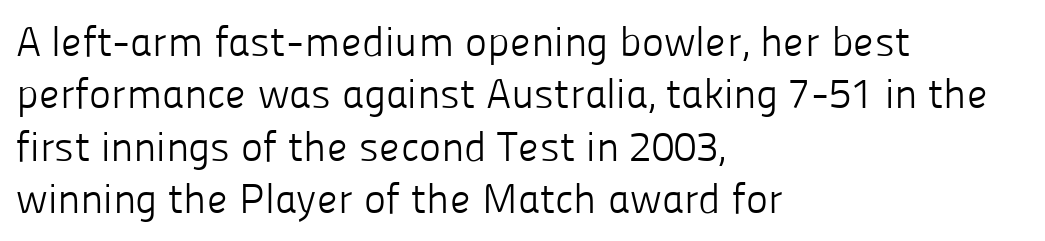
Q: Is the text bold? A: No.
Q: Is the text italic (slanted)? A: No, it is upright.
Q: Is the typeface a serif or a sans-serif typeface? A: Sans-serif.
Q: Is the text underlined? A: No.
Q: How is the paragraph aligned? A: Left-aligned.
Q: Is the spacing between letters normal or unusually wide? A: Normal.
Q: Is the spacing between lines tight, normal or loose? A: Normal.
Q: Width (condensed, normal, or wide)? A: Normal.
Q: Stroke contrast? A: Low.
Q: x-height? A: Medium.
Q: Monospaced? A: No.
